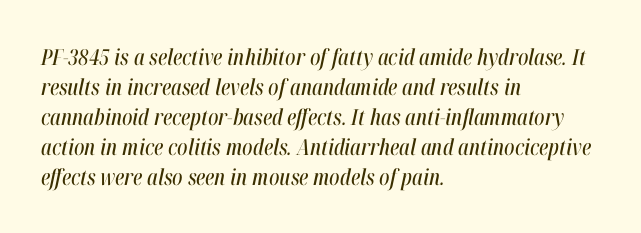
Q: Is the text italic (slanted)? A: Yes, it leans right by about 12 degrees.
Q: Is the text underlined? A: No.
Q: How is the paragraph aligned? A: Left-aligned.
Q: Is the spacing between letters normal or unusually wide? A: Normal.
Q: Is the spacing between lines tight, normal or loose? A: Normal.
